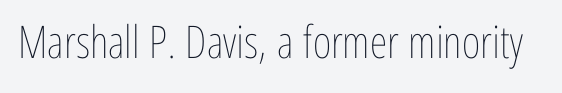
{"italic": "no", "bold": "no", "weight": "thin", "width": "condensed", "stroke_contrast": "low", "x_height": "medium", "monospaced": "no", "underline": "no", "letter_spacing": "normal", "letter_spacing_em": 0.0, "glyph_px": 45}
